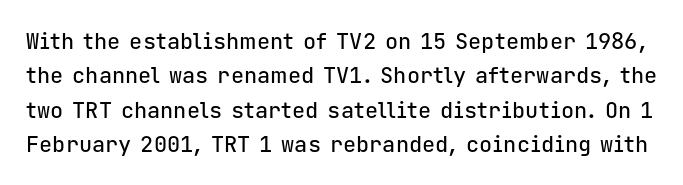
Q: Is the text italic (slanted)? A: No, it is upright.
Q: Is the text underlined? A: No.
Q: Is the spacing between letters normal or unusually wide? A: Normal.
Q: Is the spacing between lines tight, normal or loose? A: Normal.
